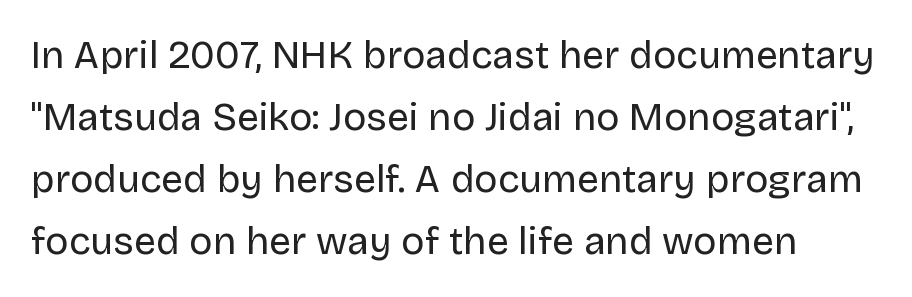
{"serif": "no", "italic": "no", "bold": "no", "weight": "regular", "width": "normal", "stroke_contrast": "low", "x_height": "large", "monospaced": "no", "underline": "no", "line_spacing": "normal", "line_spacing_ratio": 1.59, "letter_spacing": "normal", "letter_spacing_em": 0.0, "glyph_px": 39}
